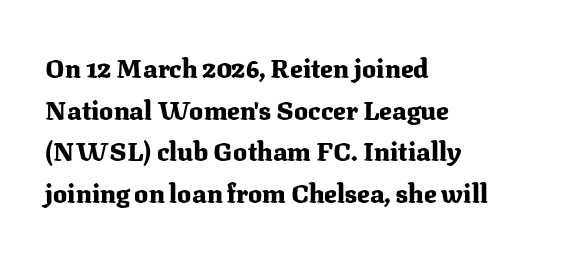
Q: Is the text bold? A: Yes.
Q: Is the text italic (slanted)? A: No, it is upright.
Q: Is the text underlined? A: No.
Q: How is the paragraph aligned? A: Left-aligned.
Q: Is the spacing between letters normal or unusually wide? A: Normal.
Q: Is the spacing between lines tight, normal or loose? A: Normal.
